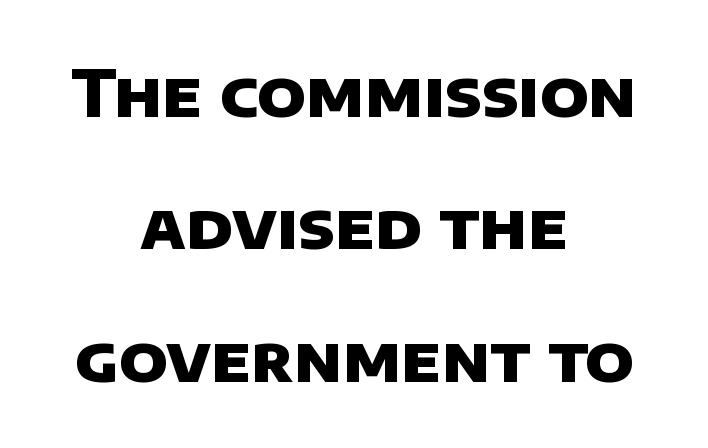
Q: Is the text bold? A: Yes.
Q: Is the typeface a serif or a sans-serif typeface? A: Sans-serif.
Q: Is the text underlined? A: No.
Q: How is the paragraph aligned? A: Centered.
Q: Is the spacing between letters normal or unusually wide? A: Normal.
Q: Is the spacing between lines tight, normal or loose? A: Loose.
Q: Width (condensed, normal, or wide)? A: Normal.
Q: Stroke contrast? A: Low.
Q: x-height? A: Large.
Q: Monospaced? A: No.
